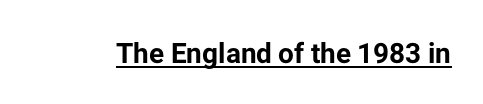
The image shows 28 px bold sans-serif type, upright; set normal letter spacing, underlined; low stroke contrast and a medium x-height.
